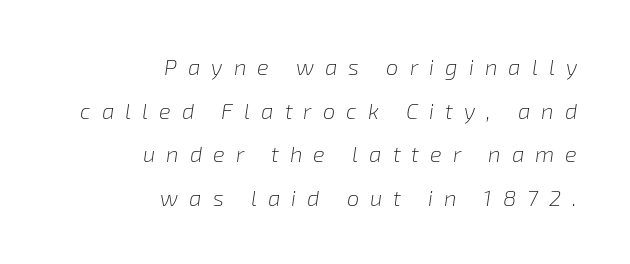
This block would shrink considerably if given ordinary leading; it's expanded now. A clean baseline with only descenders dipping below it. You could only call the tracking loose — the letters float apart. This sample is right-justified, so line beginnings fall wherever the words allow. Observe the lean: these are italic letterforms. Letters have the restrained weight of plain body copy at most.
